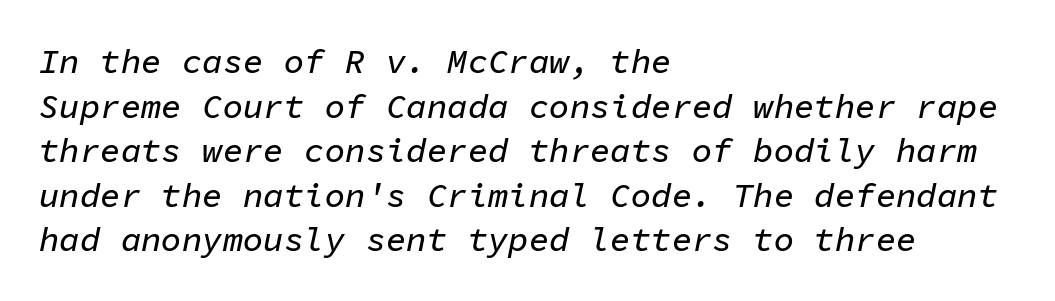
{"italic": "yes", "lean": "right", "slant_degrees": 11, "width": "normal", "stroke_contrast": "low", "x_height": "medium", "monospaced": "yes", "underline": "no", "align": "left", "line_spacing": "normal", "line_spacing_ratio": 1.31, "letter_spacing": "normal", "letter_spacing_em": 0.0, "glyph_px": 34}
